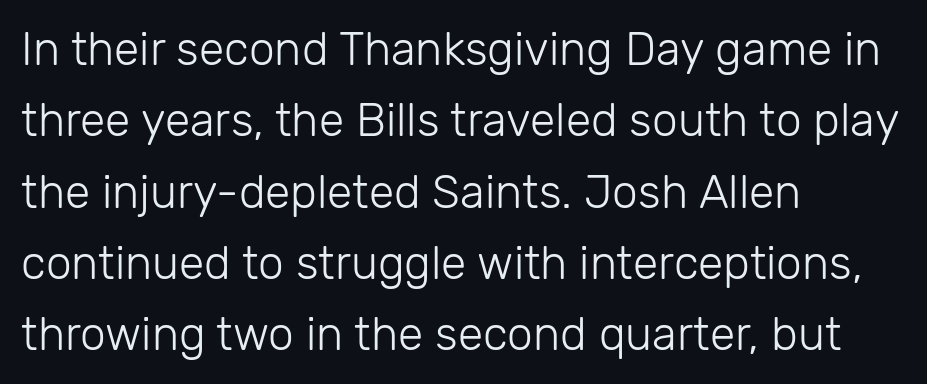
The image shows 46 px light sans-serif type, upright; set left-aligned, normal line spacing (1.55x), normal letter spacing, not underlined; low stroke contrast and a medium x-height.
